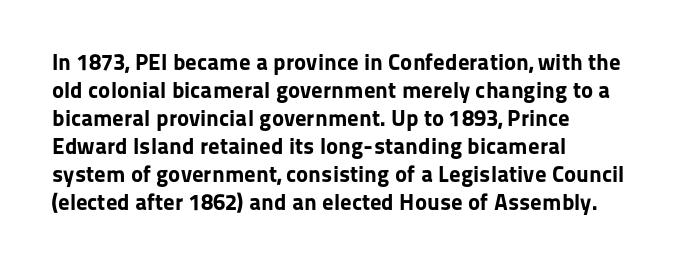
{"italic": "no", "bold": "yes", "underline": "no", "align": "left", "line_spacing_ratio": 1.22, "letter_spacing": "normal", "letter_spacing_em": 0.0, "glyph_px": 23}
